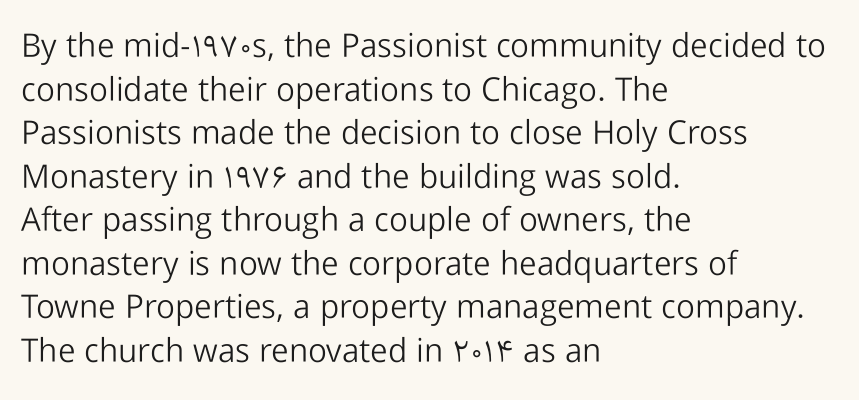
Q: Is the text bold? A: No.
Q: Is the text italic (slanted)? A: No, it is upright.
Q: Is the typeface a serif or a sans-serif typeface? A: Sans-serif.
Q: Is the text underlined? A: No.
Q: How is the paragraph aligned? A: Left-aligned.
Q: Is the spacing between letters normal or unusually wide? A: Normal.
Q: Is the spacing between lines tight, normal or loose? A: Normal.
Q: Width (condensed, normal, or wide)? A: Normal.
Q: Stroke contrast? A: Low.
Q: x-height? A: Medium.
Q: Monospaced? A: No.
